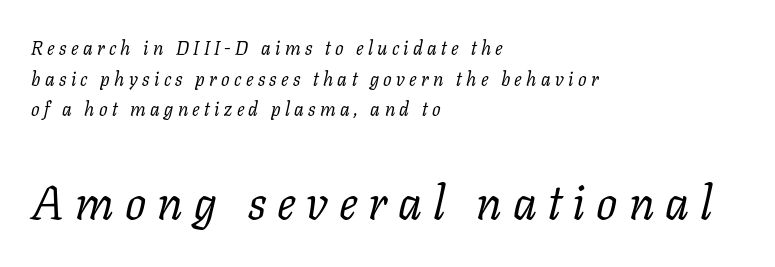
{"serif": "yes", "italic": "yes", "lean": "right", "slant_degrees": 11, "bold": "no", "weight": "regular", "width": "normal", "stroke_contrast": "low", "x_height": "medium", "monospaced": "no", "underline": "no", "align": "left", "line_spacing": "normal", "line_spacing_ratio": 1.61, "letter_spacing": "wide", "letter_spacing_em": 0.23, "larger_block": "second", "size_ratio": 2.47, "glyph_px": 47}
